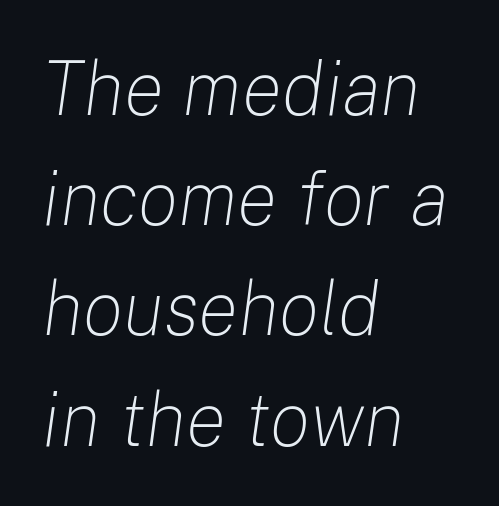
The image shows 76 px light type, italic (leaning right); set left-aligned, normal line spacing (1.45x), normal letter spacing, not underlined; low stroke contrast and a medium x-height.
